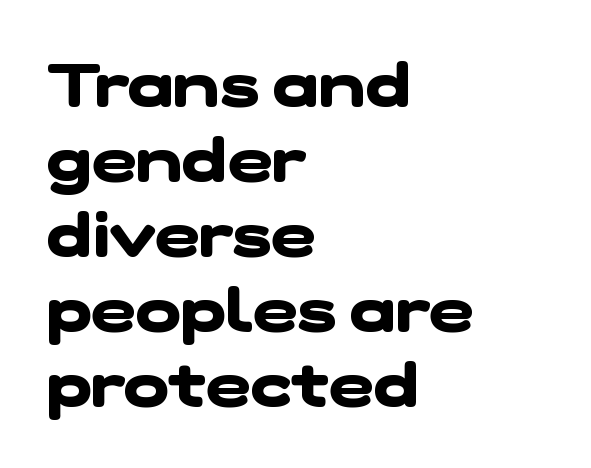
{"serif": "no", "bold": "yes", "weight": "heavy", "width": "wide", "stroke_contrast": "low", "x_height": "medium", "monospaced": "no", "underline": "no", "align": "left", "line_spacing": "normal", "line_spacing_ratio": 1.25, "letter_spacing": "normal", "letter_spacing_em": 0.0, "glyph_px": 60}
